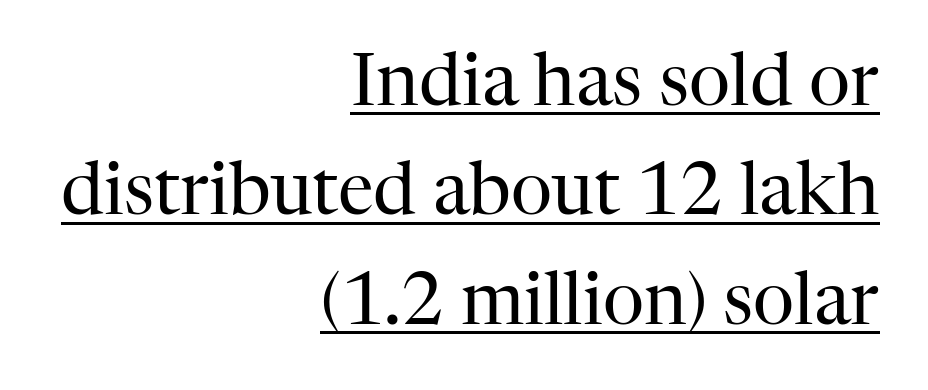
Q: Is the text bold? A: No.
Q: Is the text italic (slanted)? A: No, it is upright.
Q: Is the typeface a serif or a sans-serif typeface? A: Serif.
Q: Is the text underlined? A: Yes.
Q: How is the paragraph aligned? A: Right-aligned.
Q: Is the spacing between letters normal or unusually wide? A: Normal.
Q: Is the spacing between lines tight, normal or loose? A: Normal.
Q: Width (condensed, normal, or wide)? A: Normal.
Q: Stroke contrast? A: High.
Q: x-height? A: Medium.
Q: Monospaced? A: No.
